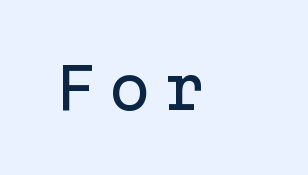
The font's upright variant was chosen for this text. Clear beneath every line of the passage. The face used here is rendered with a markedly widened letterfit. Monospaced: the letters line up in strict vertical columns. These lines are composed in type without serifs.
